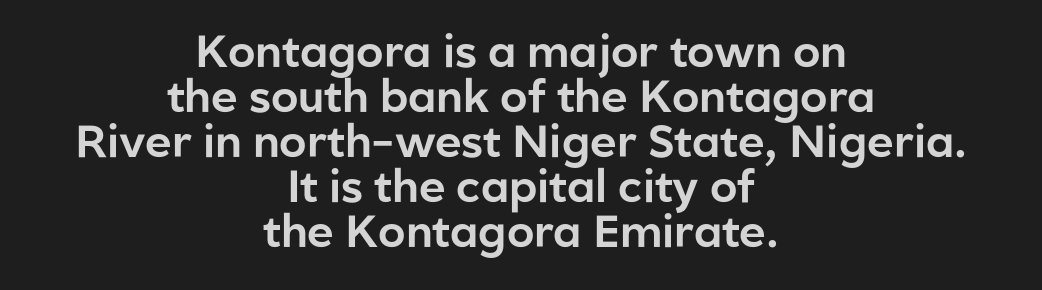
The image shows 45 px sans-serif type, upright; set centered, tight line spacing (1.0x), normal letter spacing, not underlined; low stroke contrast and a medium x-height.
